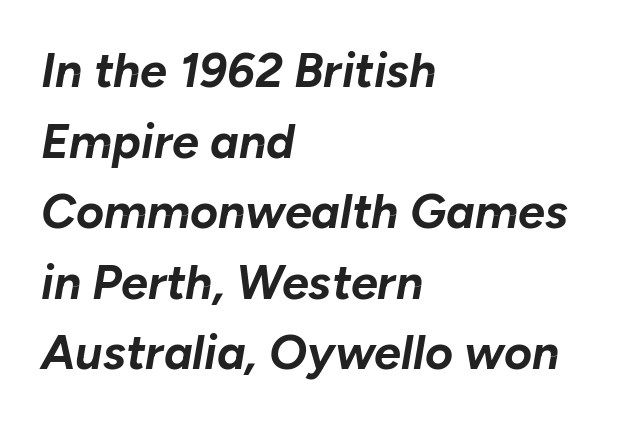
{"italic": "yes", "lean": "right", "slant_degrees": 10, "bold": "yes", "weight": "bold", "width": "normal", "stroke_contrast": "low", "x_height": "medium", "monospaced": "no", "underline": "no", "align": "left", "line_spacing": "normal", "line_spacing_ratio": 1.47, "letter_spacing": "normal", "letter_spacing_em": 0.0, "glyph_px": 48}
